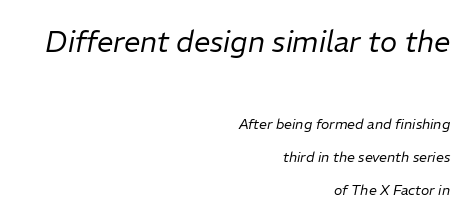
{"italic": "yes", "lean": "right", "slant_degrees": 11, "bold": "no", "weight": "regular", "width": "normal", "stroke_contrast": "low", "x_height": "medium", "monospaced": "no", "underline": "no", "align": "right", "line_spacing": "loose", "line_spacing_ratio": 2.37, "letter_spacing": "normal", "letter_spacing_em": 0.0, "larger_block": "first", "size_ratio": 2.07, "glyph_px": 29}
